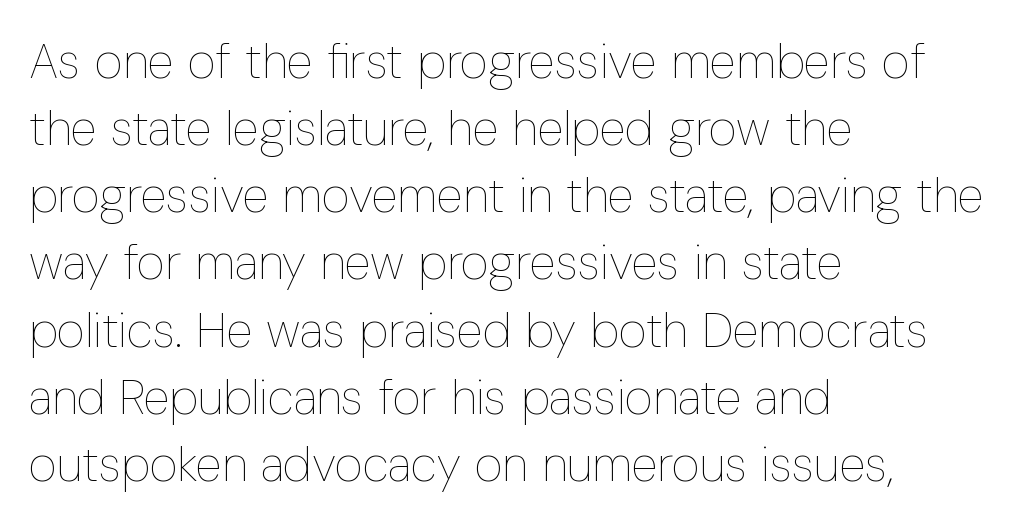
Q: Is the text bold? A: No.
Q: Is the text italic (slanted)? A: No, it is upright.
Q: Is the text underlined? A: No.
Q: How is the paragraph aligned? A: Left-aligned.
Q: Is the spacing between letters normal or unusually wide? A: Normal.
Q: Is the spacing between lines tight, normal or loose? A: Normal.
Q: Width (condensed, normal, or wide)? A: Condensed.
Q: Stroke contrast? A: Low.
Q: x-height? A: Medium.
Q: Monospaced? A: No.
